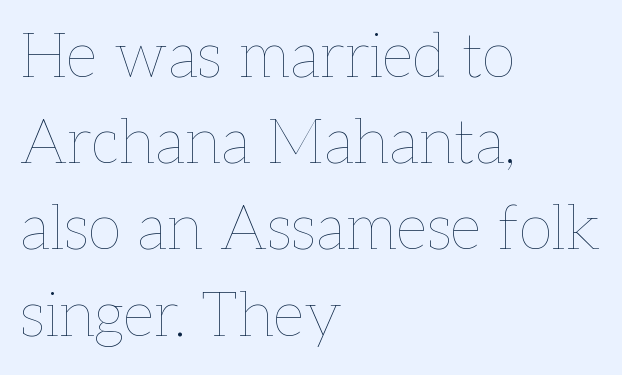
Q: Is the text bold? A: No.
Q: Is the text italic (slanted)? A: No, it is upright.
Q: Is the text underlined? A: No.
Q: How is the paragraph aligned? A: Left-aligned.
Q: Is the spacing between letters normal or unusually wide? A: Normal.
Q: Is the spacing between lines tight, normal or loose? A: Normal.
Q: Width (condensed, normal, or wide)? A: Normal.
Q: Stroke contrast? A: Low.
Q: x-height? A: Medium.
Q: Monospaced? A: No.
